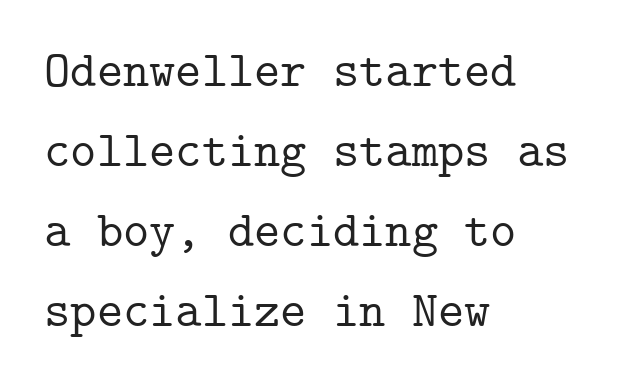
Q: Is the text italic (slanted)? A: No, it is upright.
Q: Is the typeface a serif or a sans-serif typeface? A: Serif.
Q: Is the text underlined? A: No.
Q: How is the paragraph aligned? A: Left-aligned.
Q: Is the spacing between letters normal or unusually wide? A: Normal.
Q: Is the spacing between lines tight, normal or loose? A: Normal.
Q: Width (condensed, normal, or wide)? A: Normal.
Q: Stroke contrast? A: Low.
Q: x-height? A: Medium.
Q: Monospaced? A: Yes.
